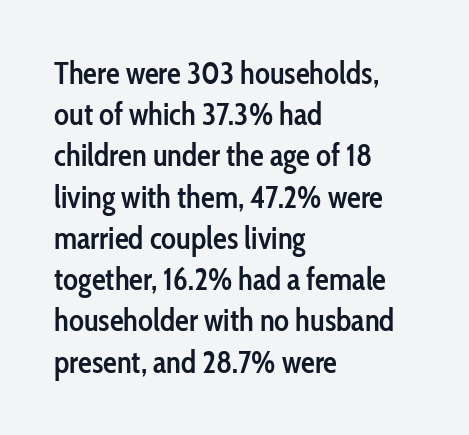
Unlike a traditional serif, this face leaves its strokes unadorned. These lines sit exactly where default settings would place them. Posture: vertical. Layout note: lines flush left.
